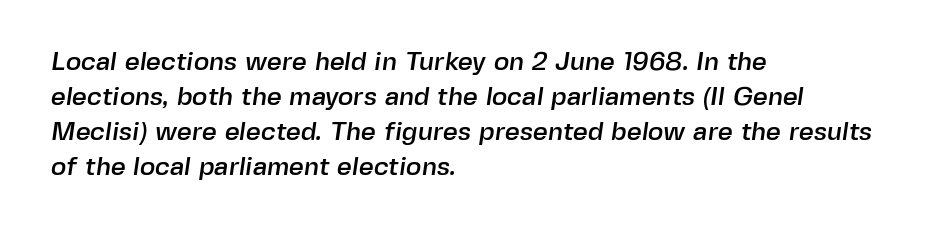
Q: Is the text underlined? A: No.
Q: How is the paragraph aligned? A: Left-aligned.
Q: Is the spacing between letters normal or unusually wide? A: Normal.
Q: Is the spacing between lines tight, normal or loose? A: Normal.
